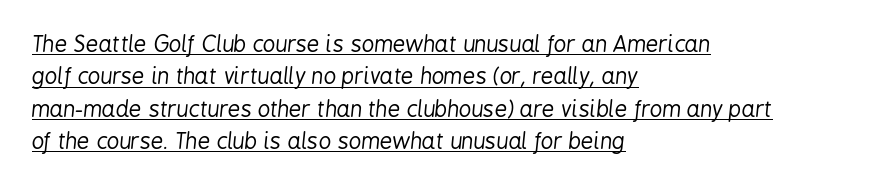
Quick note: italic. Interline gaps are of average width in this sample. The font sits on the lighter half of the weight spectrum, regular included. Emphasis is given by a line drawn under the lettering. One-word summary of the alignment: left.
